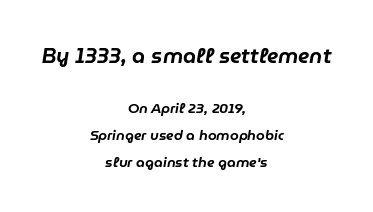
{"italic": "yes", "lean": "right", "slant_degrees": 9, "underline": "no", "align": "center", "line_spacing": "loose", "line_spacing_ratio": 1.94, "letter_spacing": "normal", "letter_spacing_em": 0.0, "larger_block": "first", "size_ratio": 1.5, "glyph_px": 21}
